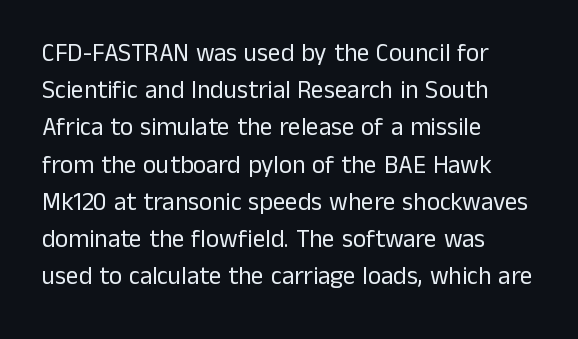
Each new line begins a customary step beneath the previous one. In CSS terms this would be text-align: left. Every character sits straight up, as roman type does. Inter-character spacing is left at the font's built-in metrics.
